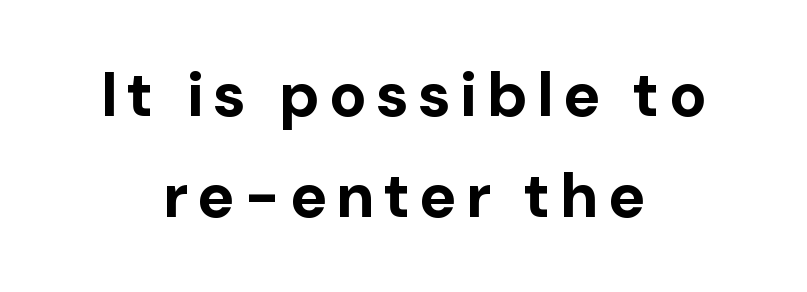
Q: Is the text bold? A: Yes.
Q: Is the text italic (slanted)? A: No, it is upright.
Q: Is the typeface a serif or a sans-serif typeface? A: Sans-serif.
Q: Is the text underlined? A: No.
Q: How is the paragraph aligned? A: Centered.
Q: Is the spacing between lines tight, normal or loose? A: Normal.
Q: Width (condensed, normal, or wide)? A: Normal.
Q: Stroke contrast? A: Low.
Q: x-height? A: Medium.
Q: Monospaced? A: No.
